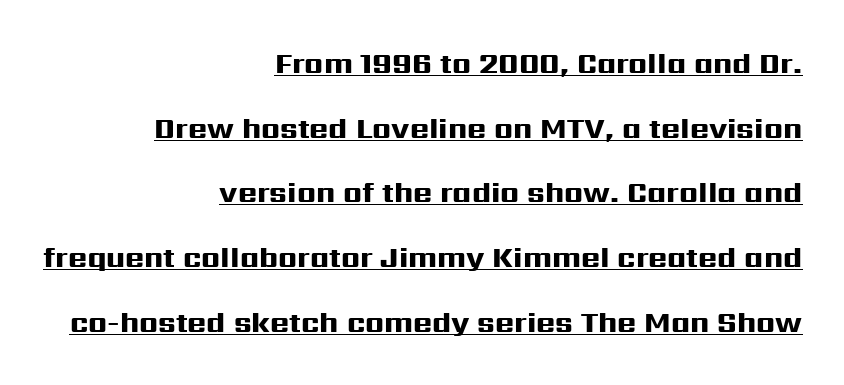
Baseline-to-baseline distance is far greater than the letter height. Unlike italic type, these characters show no tilt at all. Quick note: underline on. This rendering uses right alignment, leaving the left contour irregular. Typographic density is high because the face is bold. The rendering keeps characters at their native spacing.
